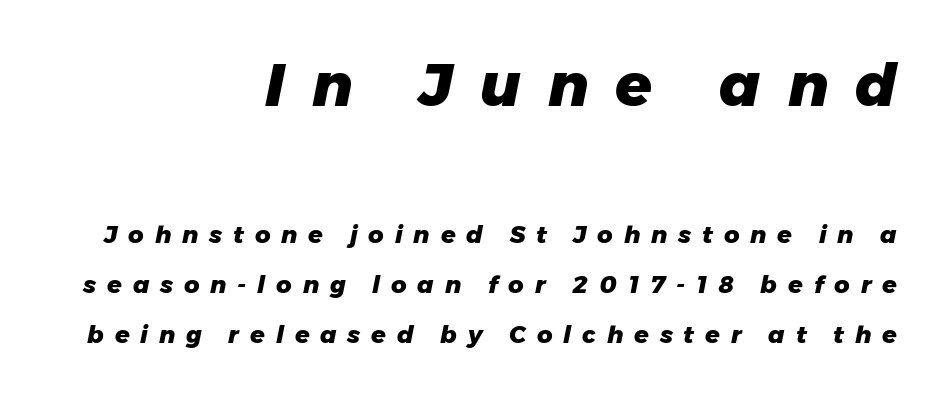
The image shows 60 px heavy type, italic (leaning right); set right-aligned, loose line spacing (2.07x), unusually wide letter spacing (+0.45 em), not underlined; the first (top) block is 2.5x larger; low stroke contrast and a medium x-height.
